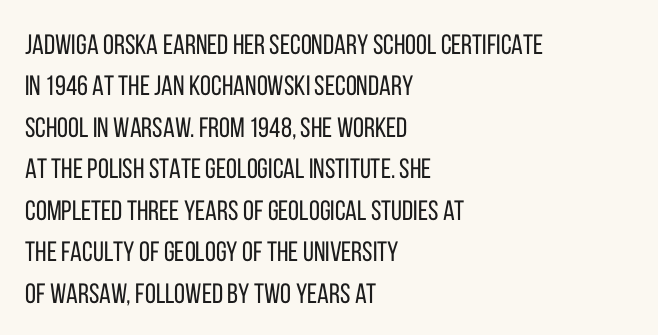
{"serif": "no", "italic": "no", "bold": "no", "weight": "regular", "width": "condensed", "stroke_contrast": "low", "x_height": "large", "monospaced": "no", "underline": "no", "align": "left", "line_spacing": "normal", "line_spacing_ratio": 1.48, "letter_spacing": "normal", "letter_spacing_em": 0.0, "glyph_px": 28}
